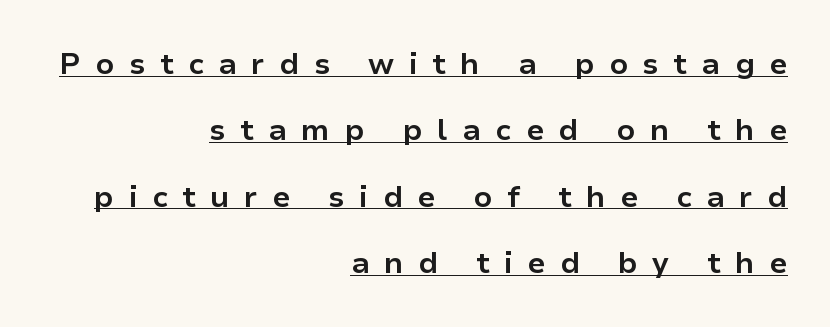
Q: Is the text bold? A: Yes.
Q: Is the text italic (slanted)? A: No, it is upright.
Q: Is the typeface a serif or a sans-serif typeface? A: Sans-serif.
Q: Is the text underlined? A: Yes.
Q: How is the paragraph aligned? A: Right-aligned.
Q: Is the spacing between letters normal or unusually wide? A: Unusually wide.
Q: Is the spacing between lines tight, normal or loose? A: Loose.
Q: Width (condensed, normal, or wide)? A: Normal.
Q: Stroke contrast? A: Low.
Q: x-height? A: Medium.
Q: Monospaced? A: No.
